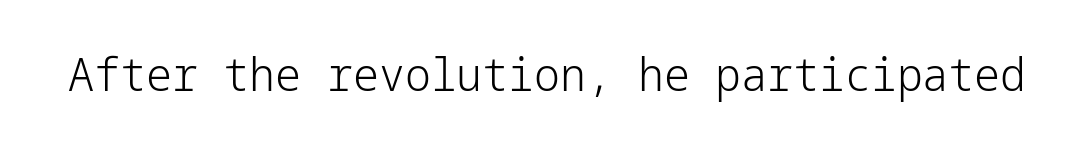
The image shows 46 px light sans-serif type, upright; set normal letter spacing, not underlined; low stroke contrast and a medium x-height.
